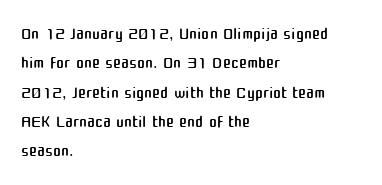
The image shows 24 px text type, upright; set left-aligned, line spacing 1.22x, normal letter spacing, not underlined.
